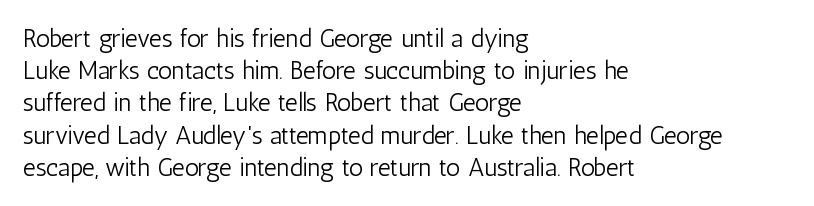
Q: Is the text bold? A: No.
Q: Is the text italic (slanted)? A: No, it is upright.
Q: Is the text underlined? A: No.
Q: How is the paragraph aligned? A: Left-aligned.
Q: Is the spacing between letters normal or unusually wide? A: Normal.
Q: Is the spacing between lines tight, normal or loose? A: Normal.
